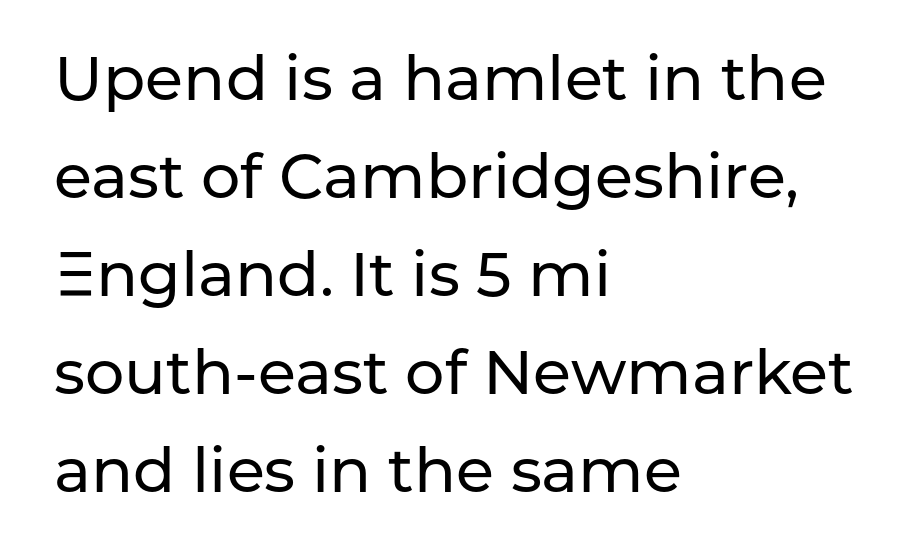
The image shows 62 px sans-serif type, upright; set left-aligned, normal line spacing (1.58x), normal letter spacing, not underlined; low stroke contrast and a medium x-height.
